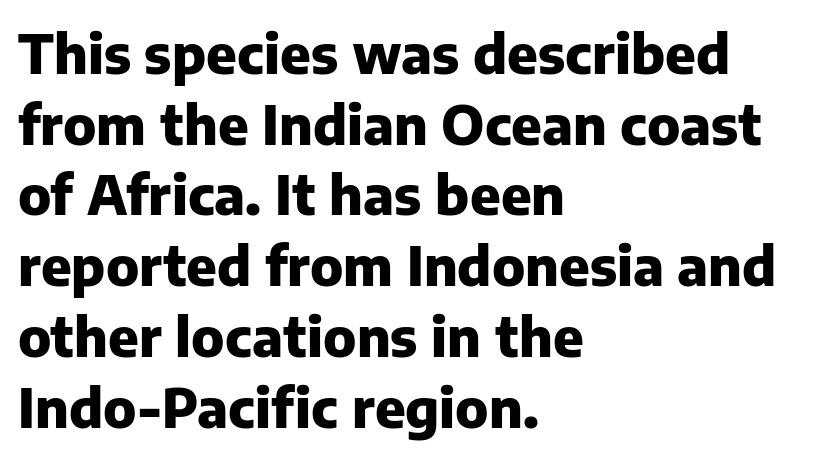
{"serif": "no", "italic": "no", "bold": "yes", "weight": "heavy", "width": "normal", "stroke_contrast": "low", "x_height": "medium", "monospaced": "no", "underline": "no", "align": "left", "line_spacing": "normal", "line_spacing_ratio": 1.31, "letter_spacing": "normal", "letter_spacing_em": 0.0, "glyph_px": 54}
